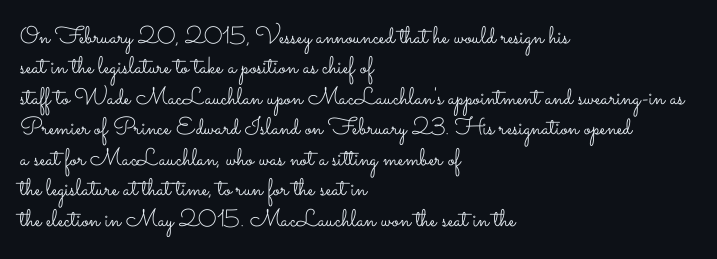
The image shows 24 px text type; set left-aligned, normal line spacing (1.27x), normal letter spacing, not underlined.
